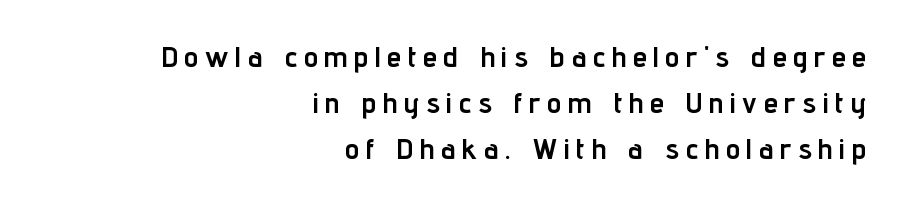
The image shows 29 px semibold, condensed sans-serif type, upright; set right-aligned, normal line spacing (1.58x), unusually wide letter spacing (+0.23 em), not underlined; low stroke contrast and a medium x-height.
